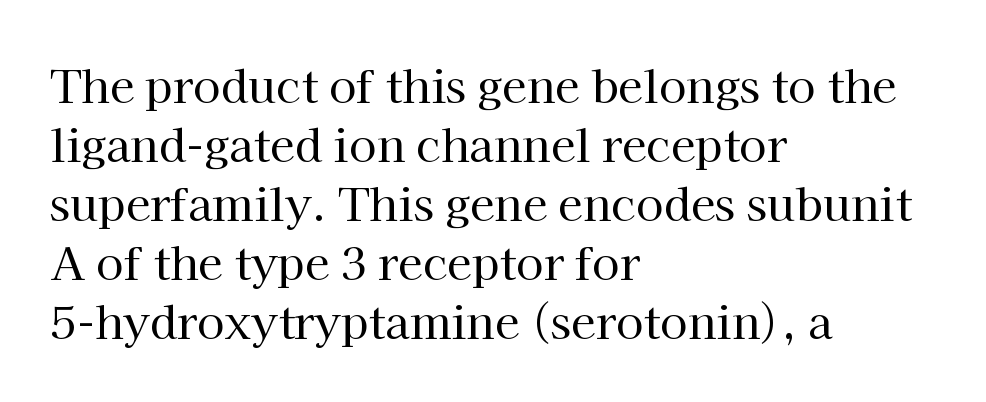
The image shows 45 px regular-weight serif type, upright; set left-aligned, normal line spacing (1.31x), normal letter spacing, not underlined; high stroke contrast and a medium x-height.
